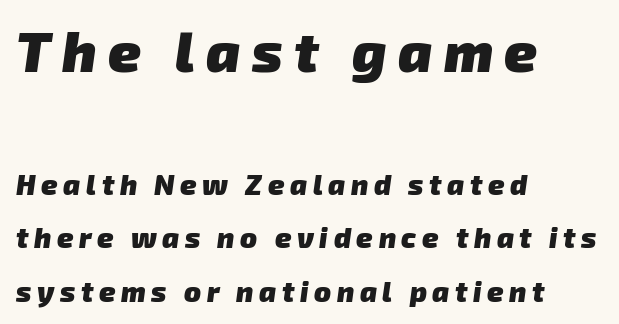
Left-aligned paragraph, ragged on the right. Each letter keeps its own natural width here, so spacing adapts to shape. A great deal of white space separates one row of letters from the next. Is the lower block the larger one? No — the upper block carries the bigger type. Letter spacing: wide. This is heavy type, rendered in bold.
